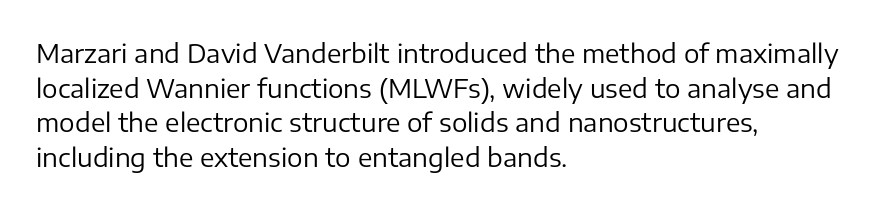
Q: Is the text bold? A: No.
Q: Is the text italic (slanted)? A: No, it is upright.
Q: Is the text underlined? A: No.
Q: How is the paragraph aligned? A: Left-aligned.
Q: Is the spacing between letters normal or unusually wide? A: Normal.
Q: Is the spacing between lines tight, normal or loose? A: Normal.
